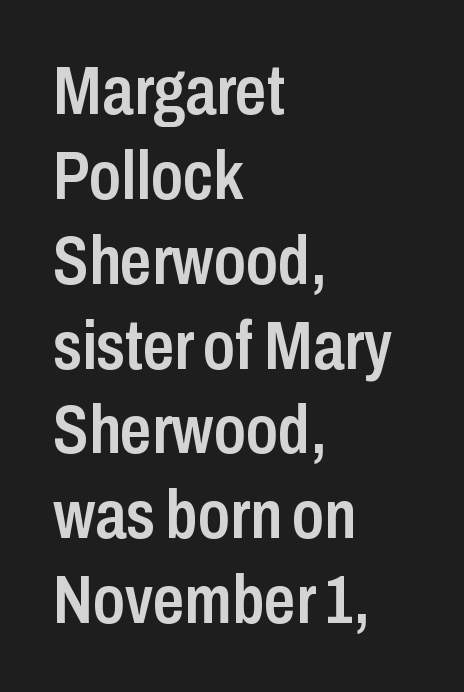
Q: Is the text bold? A: Semi-bold.
Q: Is the text italic (slanted)? A: No, it is upright.
Q: Is the typeface a serif or a sans-serif typeface? A: Sans-serif.
Q: Is the text underlined? A: No.
Q: How is the paragraph aligned? A: Left-aligned.
Q: Is the spacing between letters normal or unusually wide? A: Normal.
Q: Width (condensed, normal, or wide)? A: Condensed.
Q: Stroke contrast? A: Low.
Q: x-height? A: Medium.
Q: Monospaced? A: No.
